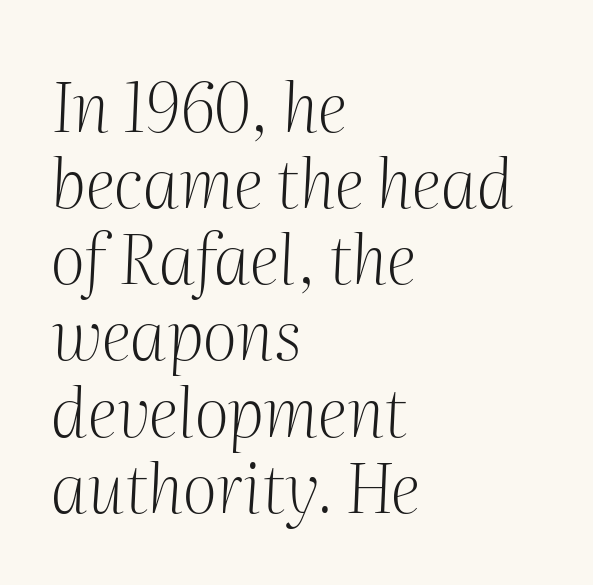
Q: Is the text bold? A: No.
Q: Is the text italic (slanted)? A: Yes, it leans right by about 2 degrees.
Q: Is the typeface a serif or a sans-serif typeface? A: Serif.
Q: Is the text underlined? A: No.
Q: How is the paragraph aligned? A: Left-aligned.
Q: Is the spacing between letters normal or unusually wide? A: Normal.
Q: Is the spacing between lines tight, normal or loose? A: Tight.
Q: Width (condensed, normal, or wide)? A: Normal.
Q: Stroke contrast? A: Medium.
Q: x-height? A: Medium.
Q: Monospaced? A: No.
